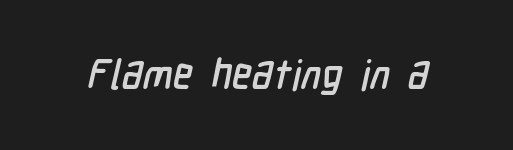
The area under the type is left untouched. Look at the tracking — it's just the regular setting, nothing added. Does the type have serifs? No, each stem ends abruptly. Proportional: the letters do not fall into vertical columns.
